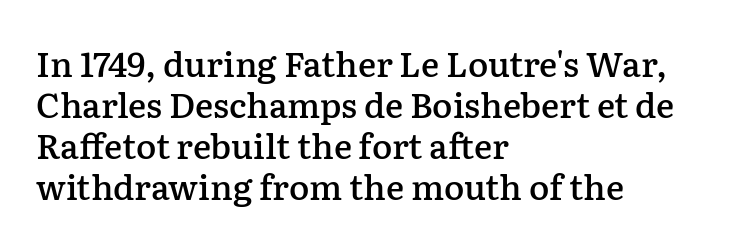
The font is running at a semibold setting, under full bold. Type style note: has serifs. These lines are rendered in a variable-pitch font. Quick note: not italic, upright. Leftover space on each line is placed entirely after the last word. Underlining? Definitely not there.
